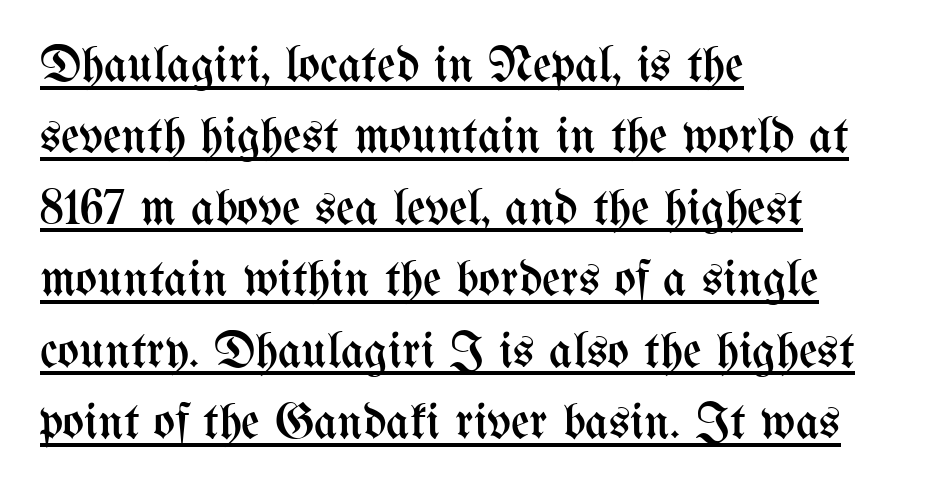
Each new line begins a customary step beneath the previous one. The face used here is proportionally spaced, like ordinary book or web type. The passage shown is not bold in any degree. Honestly, the letter spacing is just normal — you wouldn't notice it.
